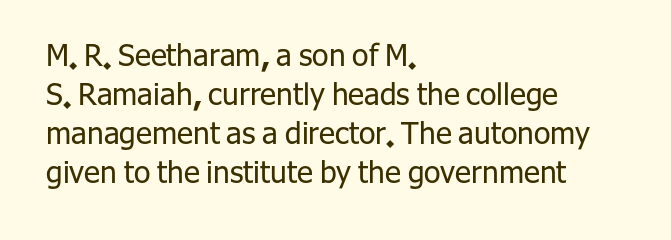
Q: Is the text bold? A: No.
Q: Is the text italic (slanted)? A: No, it is upright.
Q: Is the typeface a serif or a sans-serif typeface? A: Sans-serif.
Q: Is the text underlined? A: No.
Q: How is the paragraph aligned? A: Left-aligned.
Q: Is the spacing between letters normal or unusually wide? A: Normal.
Q: Is the spacing between lines tight, normal or loose? A: Normal.
Q: Width (condensed, normal, or wide)? A: Normal.
Q: Stroke contrast? A: Low.
Q: x-height? A: Medium.
Q: Monospaced? A: No.
